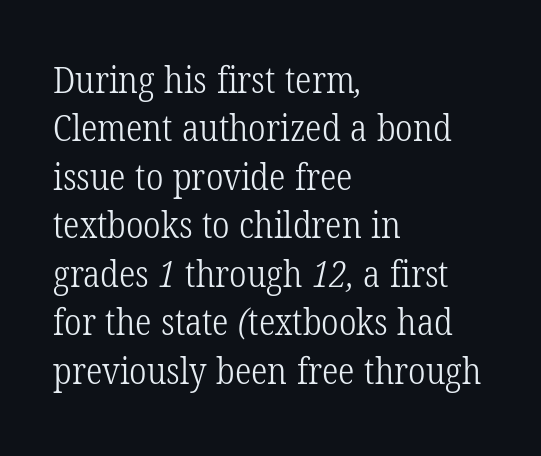
Q: Is the text bold? A: No.
Q: Is the typeface a serif or a sans-serif typeface? A: Serif.
Q: Is the text underlined? A: No.
Q: How is the paragraph aligned? A: Left-aligned.
Q: Is the spacing between letters normal or unusually wide? A: Normal.
Q: Is the spacing between lines tight, normal or loose? A: Normal.
Q: Width (condensed, normal, or wide)? A: Condensed.
Q: Stroke contrast? A: Low.
Q: x-height? A: Medium.
Q: Monospaced? A: No.
